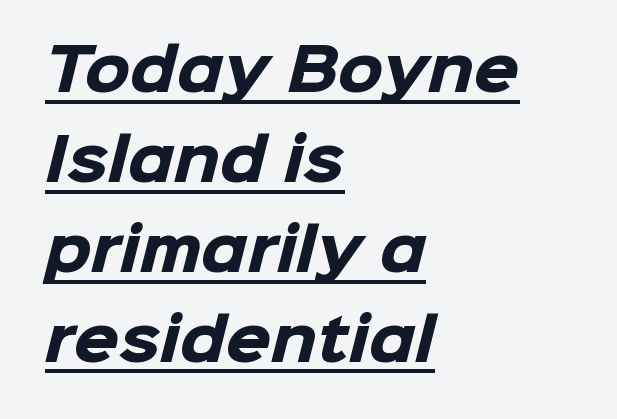
{"serif": "no", "bold": "yes", "weight": "heavy", "width": "normal", "stroke_contrast": "low", "x_height": "medium", "monospaced": "no", "underline": "yes", "align": "left", "line_spacing": "normal", "line_spacing_ratio": 1.55, "letter_spacing": "normal", "letter_spacing_em": 0.0, "glyph_px": 58}
